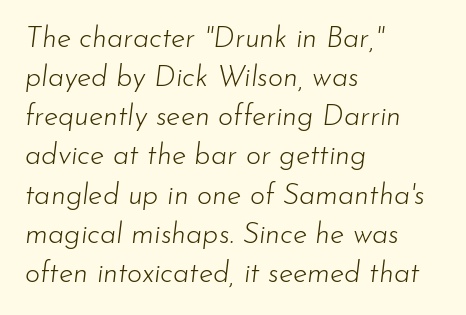
The image shows 29 px light type, italic (leaning right); set left-aligned, normal line spacing (1.35x), normal letter spacing, not underlined; low stroke contrast and a small x-height.
